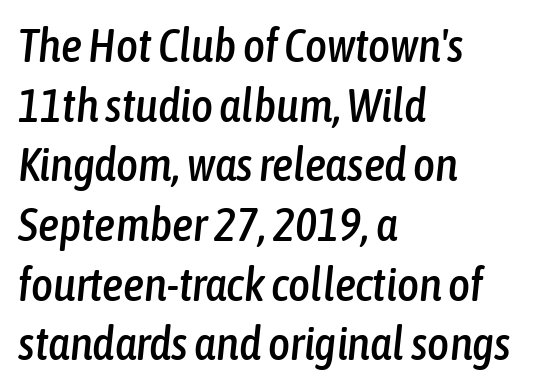
Q: Is the text italic (slanted)? A: Yes, it leans right by about 6 degrees.
Q: Is the text underlined? A: No.
Q: How is the paragraph aligned? A: Left-aligned.
Q: Is the spacing between letters normal or unusually wide? A: Normal.
Q: Is the spacing between lines tight, normal or loose? A: Normal.
Q: Width (condensed, normal, or wide)? A: Condensed.
Q: Stroke contrast? A: Low.
Q: x-height? A: Medium.
Q: Monospaced? A: No.
